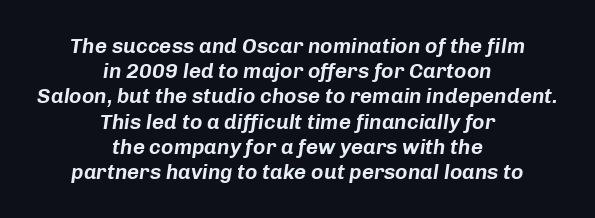
The image shows 21 px text type, italic (leaning right); set centered, line spacing 1.2x, normal letter spacing, not underlined.
